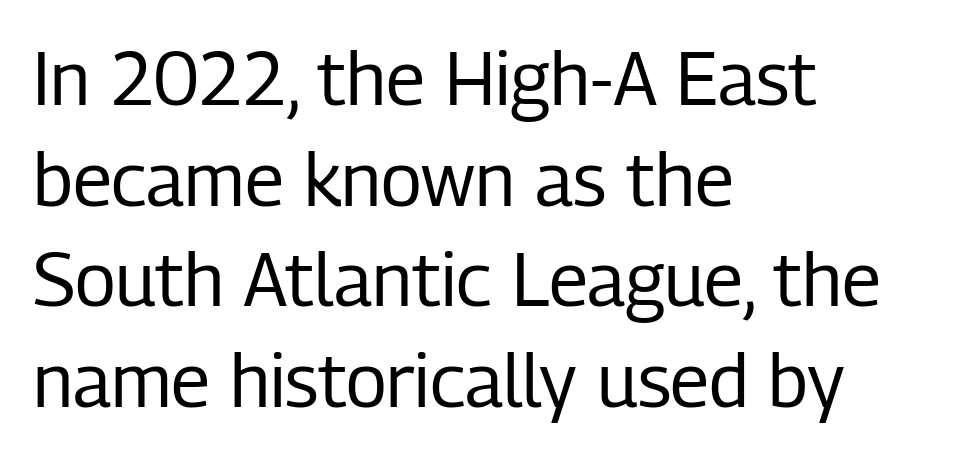
{"serif": "no", "italic": "no", "bold": "no", "weight": "regular", "width": "condensed", "stroke_contrast": "low", "x_height": "medium", "monospaced": "no", "underline": "no", "align": "left", "line_spacing": "normal", "line_spacing_ratio": 1.36, "letter_spacing": "normal", "letter_spacing_em": 0.0, "glyph_px": 74}
